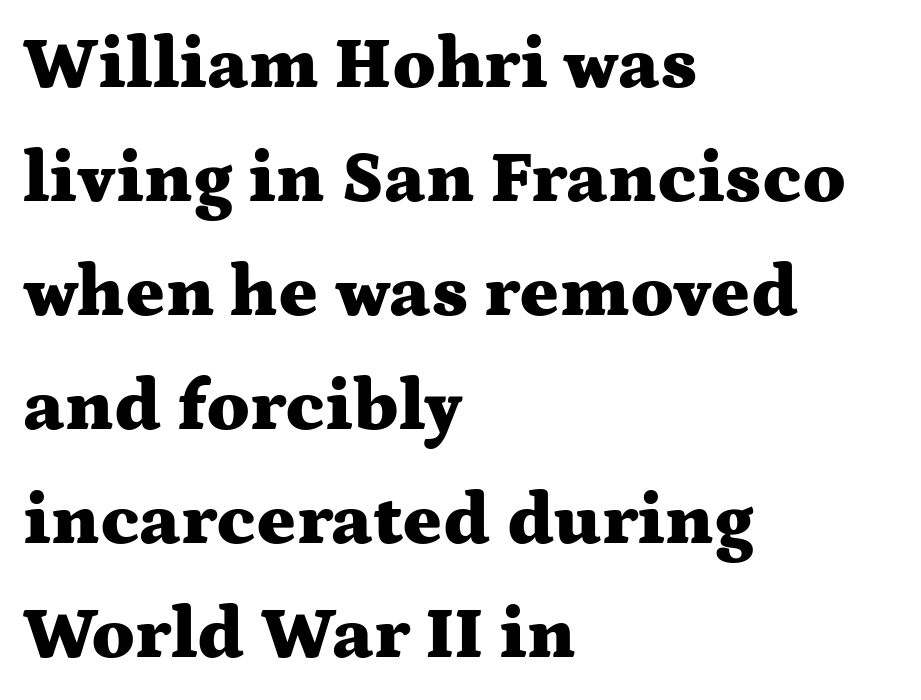
The image shows 74 px heavy, wide serif type, upright; set left-aligned, normal line spacing (1.54x), normal letter spacing, not underlined; medium stroke contrast and a medium x-height.
